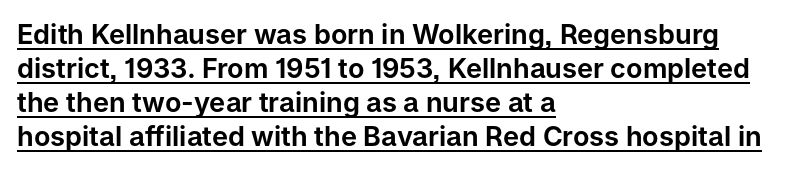
{"italic": "no", "underline": "yes", "align": "left", "line_spacing": "normal", "line_spacing_ratio": 1.26, "letter_spacing": "normal", "letter_spacing_em": 0.0, "glyph_px": 27}
